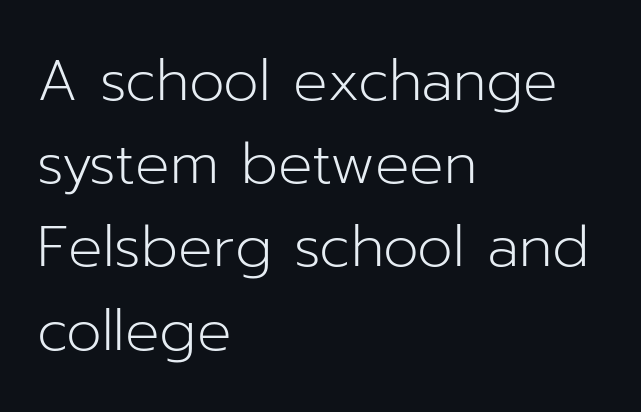
In terms of posture, this sample is upright. Beneath every word, the page is bare. No letter is thick-stroked: the sample isn't bold. Observe the ordinary spacing: letters are neighbours, not strangers. Serifs: no, the terminals of the letterforms are clean. Proportional: the letters do not fall into vertical columns.
